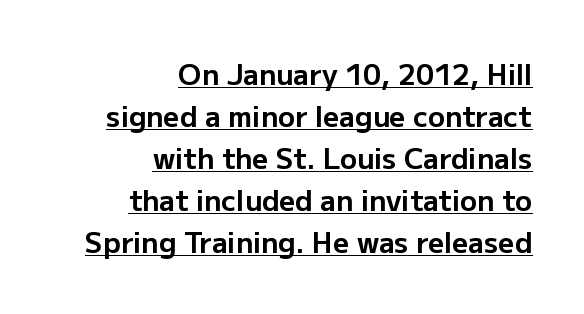
Q: Is the text bold? A: Yes.
Q: Is the text italic (slanted)? A: No, it is upright.
Q: Is the typeface a serif or a sans-serif typeface? A: Sans-serif.
Q: Is the text underlined? A: Yes.
Q: How is the paragraph aligned? A: Right-aligned.
Q: Is the spacing between letters normal or unusually wide? A: Normal.
Q: Is the spacing between lines tight, normal or loose? A: Normal.
Q: Width (condensed, normal, or wide)? A: Normal.
Q: Stroke contrast? A: Low.
Q: x-height? A: Medium.
Q: Monospaced? A: No.
